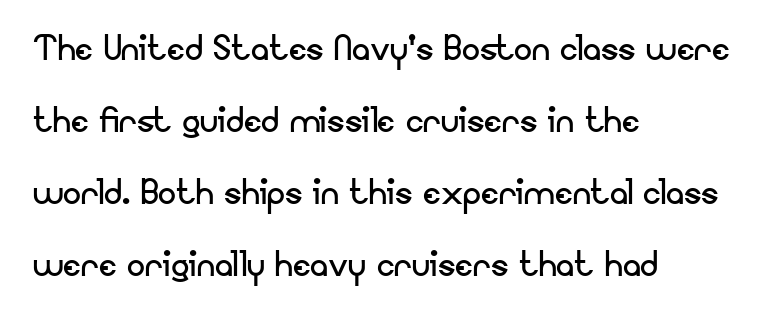
The image shows 45 px regular-weight sans-serif type, upright; set left-aligned, normal line spacing (1.6x), normal letter spacing, not underlined; low stroke contrast and a small x-height.
